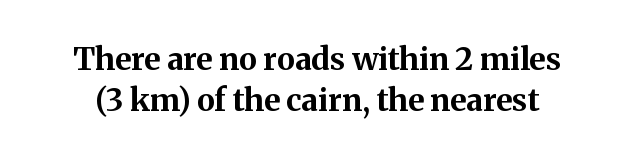
The image shows 31 px bold serif type, upright; set normal line spacing (1.33x), normal letter spacing, not underlined; medium stroke contrast and a medium x-height.
